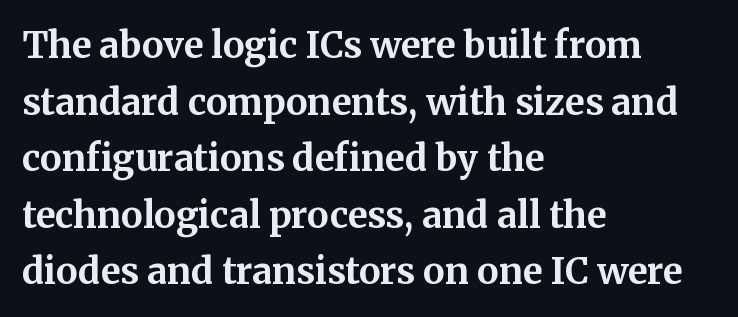
{"serif": "yes", "italic": "no", "bold": "yes", "weight": "bold", "width": "normal", "stroke_contrast": "medium", "x_height": "medium", "monospaced": "no", "underline": "no", "align": "left", "line_spacing": "normal", "line_spacing_ratio": 1.57, "letter_spacing": "normal", "letter_spacing_em": 0.0, "glyph_px": 36}
